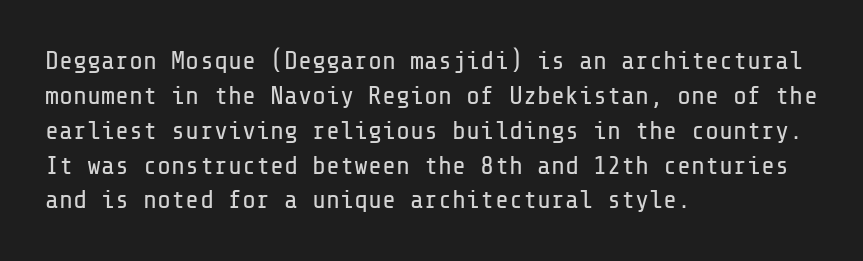
{"italic": "no", "bold": "no", "underline": "no", "align": "left", "line_spacing": "normal", "line_spacing_ratio": 1.34, "letter_spacing": "normal", "letter_spacing_em": 0.0, "glyph_px": 26}
